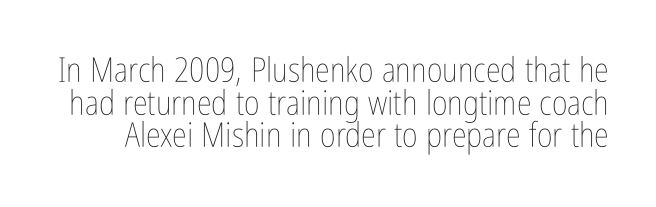
Observe the ordinary spacing: letters are neighbours, not strangers. Bare-footed words on every line. Spacing verdict: proportional, widths tailored to each character. The passage shown stacks its lines with hardly any gap. Counters stay open thanks to moderate or lighter strokes. The lettering stays uniformly vertical, giving the passage a roman look.
